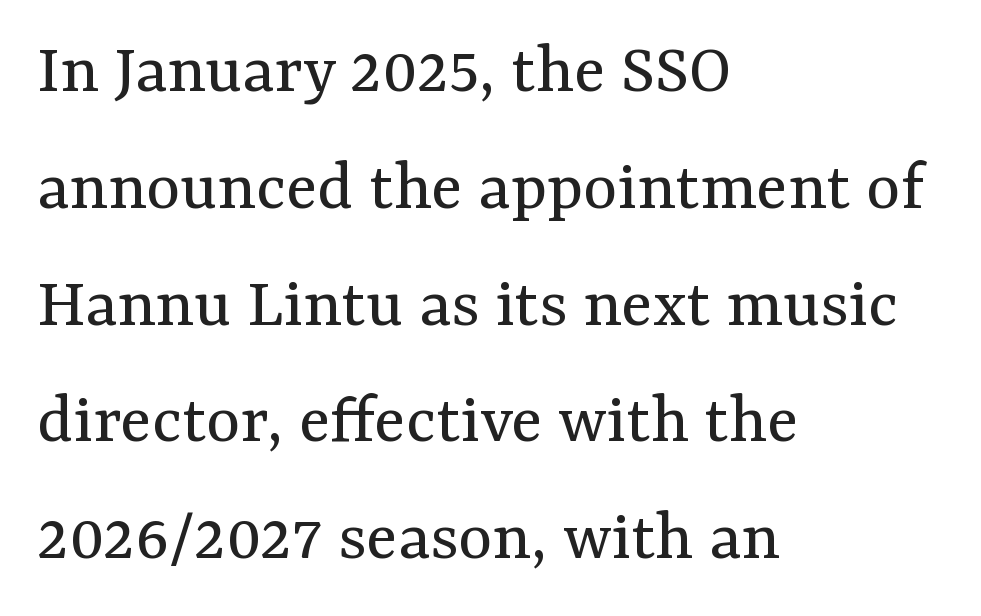
The image shows 73 px regular-weight serif type, upright; set left-aligned, normal line spacing (1.6x), normal letter spacing, not underlined; medium stroke contrast and a medium x-height.
